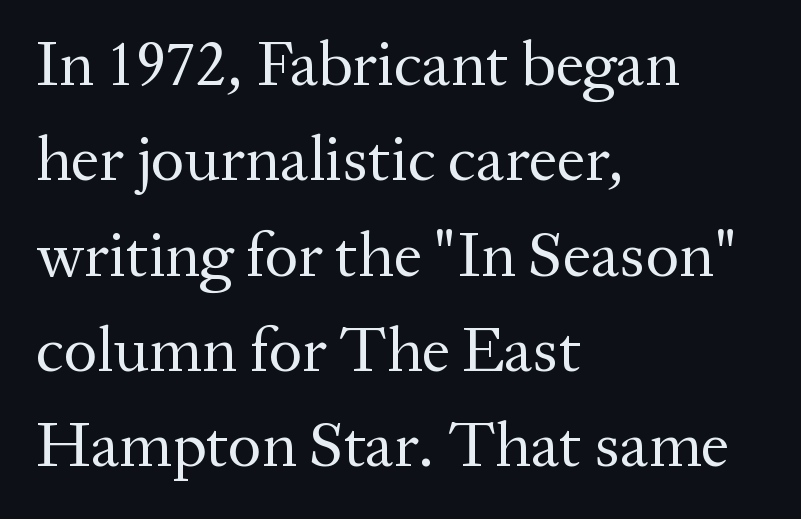
Casual observation: everything's shoved over to the left. The baseline area is clear. You can tell it's not italic because the verticals are truly vertical. This reads as an unemphasized weight, regular at the heaviest. Type style note: has serifs. Short note: letters normally spaced.
